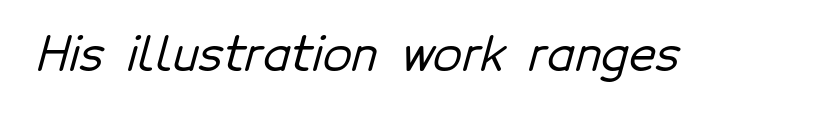
Q: Is the typeface a serif or a sans-serif typeface? A: Sans-serif.
Q: Is the text underlined? A: No.
Q: Is the spacing between letters normal or unusually wide? A: Normal.
Q: Width (condensed, normal, or wide)? A: Normal.
Q: Stroke contrast? A: Low.
Q: x-height? A: Medium.
Q: Monospaced? A: No.
